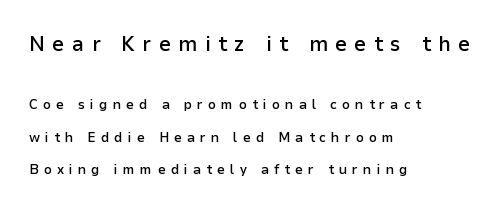
These two chunks differ in scale, with the top chunk taking the larger measure. The words here are not underlined. Airy leading. The rag falls on the right side of this text block.
